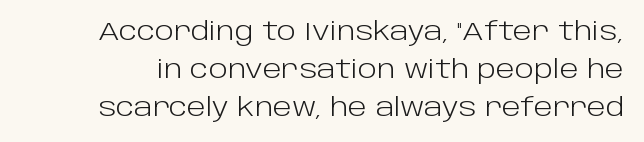
The vertical gap from one line to the next is medium. The foot of each line stays bare and open. Notice how the stems are strictly vertical — no italics here. Default kerning and tracking; the words read as compact shapes.
